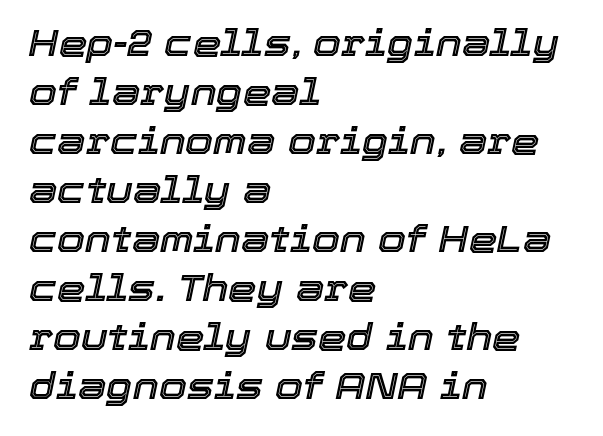
{"italic": "yes", "lean": "right", "slant_degrees": 12, "width": "normal", "x_height": "medium", "monospaced": "no", "underline": "no", "align": "left", "line_spacing": "normal", "line_spacing_ratio": 1.36, "letter_spacing": "normal", "letter_spacing_em": 0.0, "glyph_px": 36}
